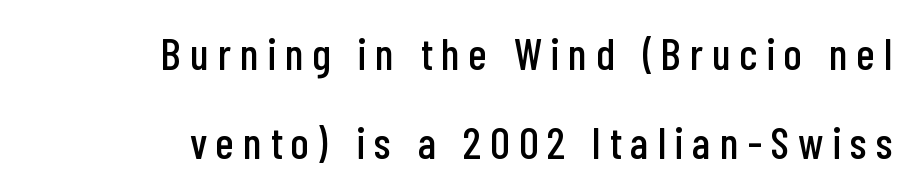
The image shows 44 px condensed sans-serif type, upright; set right-aligned, loose line spacing (2.03x), unusually wide letter spacing (+0.21 em), not underlined; low stroke contrast and a medium x-height.
